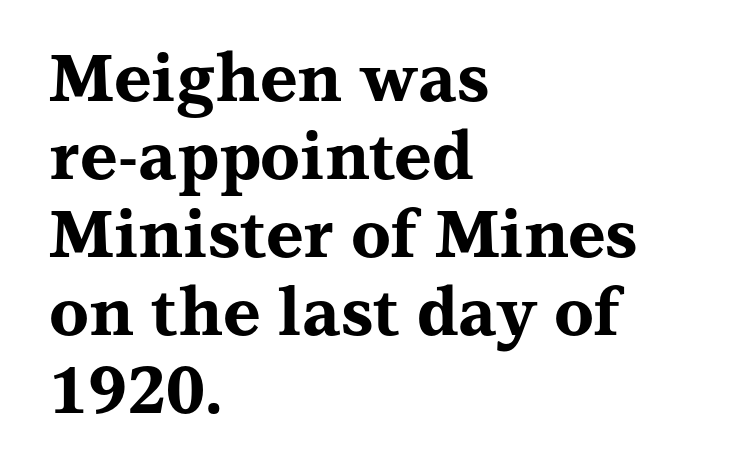
Q: Is the text bold? A: Yes.
Q: Is the text italic (slanted)? A: No, it is upright.
Q: Is the typeface a serif or a sans-serif typeface? A: Serif.
Q: Is the text underlined? A: No.
Q: How is the paragraph aligned? A: Left-aligned.
Q: Is the spacing between letters normal or unusually wide? A: Normal.
Q: Width (condensed, normal, or wide)? A: Wide.
Q: Stroke contrast? A: Medium.
Q: x-height? A: Medium.
Q: Monospaced? A: No.
